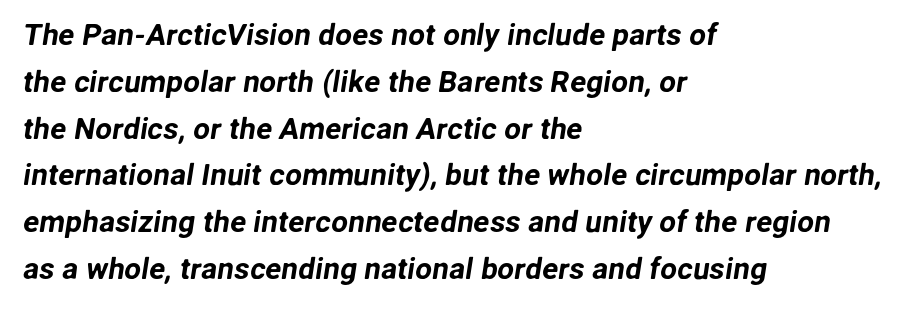
{"serif": "no", "width": "normal", "stroke_contrast": "low", "x_height": "medium", "monospaced": "no", "underline": "no", "align": "left", "line_spacing": "normal", "line_spacing_ratio": 1.56, "letter_spacing": "normal", "letter_spacing_em": 0.0, "glyph_px": 30}
